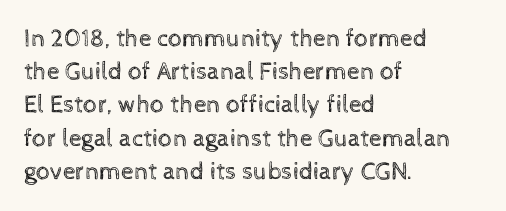
These lines sit exactly where default settings would place them. Decoration check: the copy has no underline. The typeface has the unassuming heft of standard copy or less. Horizontal alignment here is leftward, the default for most running prose.
